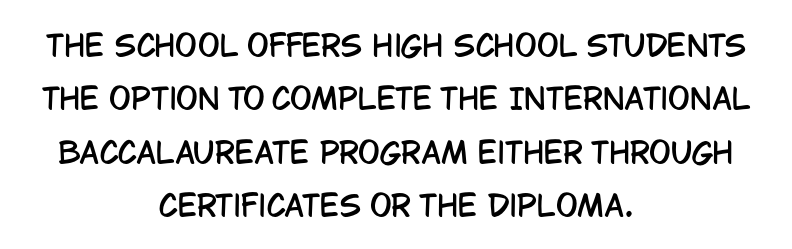
The image shows 29 px condensed sans-serif type, upright; set centered, line spacing 1.84x, normal letter spacing, not underlined; low stroke contrast and a large x-height.
